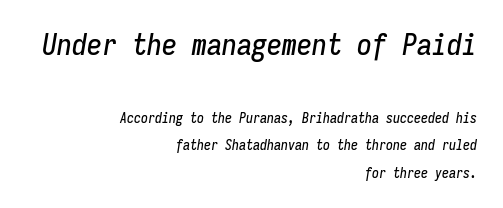
Q: Is the text italic (slanted)? A: Yes, it leans right by about 9 degrees.
Q: Is the text underlined? A: No.
Q: How is the paragraph aligned? A: Right-aligned.
Q: Is the spacing between letters normal or unusually wide? A: Normal.
Q: Is the spacing between lines tight, normal or loose? A: Loose.
Q: Which block of text is set in a larger size, the first (top) or the second (bottom)? A: The first (top) one.
Q: Width (condensed, normal, or wide)? A: Condensed.
Q: Stroke contrast? A: Low.
Q: x-height? A: Medium.
Q: Monospaced? A: Yes.
